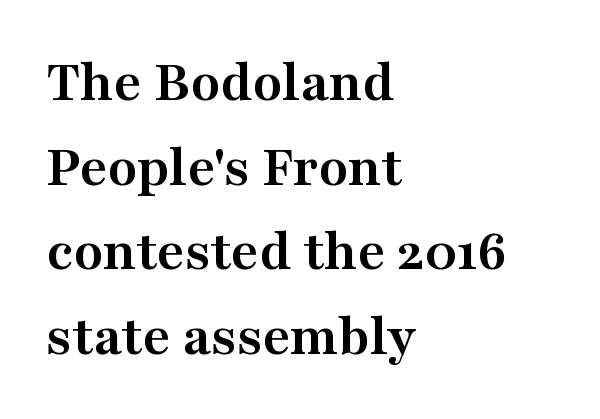
Q: Is the text bold? A: Yes.
Q: Is the text italic (slanted)? A: No, it is upright.
Q: Is the typeface a serif or a sans-serif typeface? A: Serif.
Q: Is the text underlined? A: No.
Q: How is the paragraph aligned? A: Left-aligned.
Q: Is the spacing between letters normal or unusually wide? A: Normal.
Q: Is the spacing between lines tight, normal or loose? A: Normal.
Q: Width (condensed, normal, or wide)? A: Wide.
Q: Stroke contrast? A: Medium.
Q: x-height? A: Medium.
Q: Monospaced? A: No.
